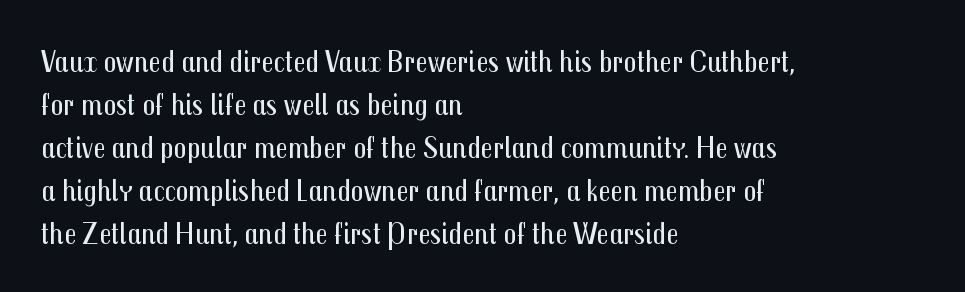
Looks like regular typesetting: each glyph gets only the width it needs. A student would call this left alignment; a typographer would say flush left, rag right. Stroke mass is kept to a normal reading level or below. Nope, no serifs anywhere on these letters.
